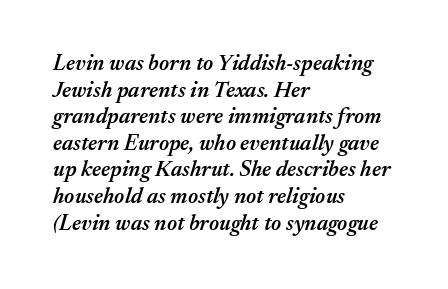
Slanted lettering throughout. Anything drawn beneath the words? Only blank space. Every letter is mildly thick-stroked: semibold rather than bold. A classic flush-left, rag-right setting is used for this passage. How are the letters spaced? Ordinarily, with no added tracking.
